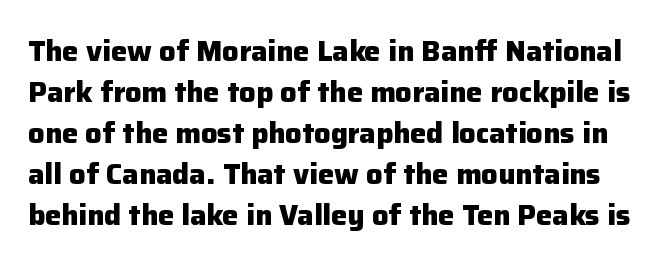
The image shows 29 px heavy sans-serif type, upright; set normal line spacing (1.41x), normal letter spacing, not underlined; low stroke contrast and a medium x-height.
